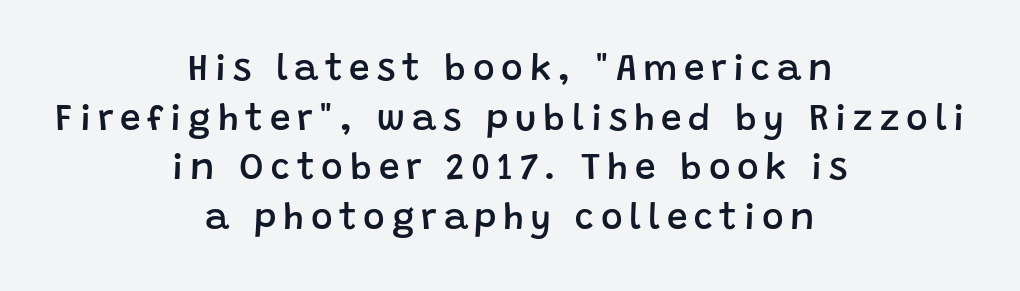
{"serif": "no", "italic": "no", "bold": "semi", "weight": "semibold", "width": "normal", "stroke_contrast": "low", "x_height": "large", "monospaced": "no", "underline": "no", "align": "center", "line_spacing": "normal", "line_spacing_ratio": 1.34, "glyph_px": 37}
